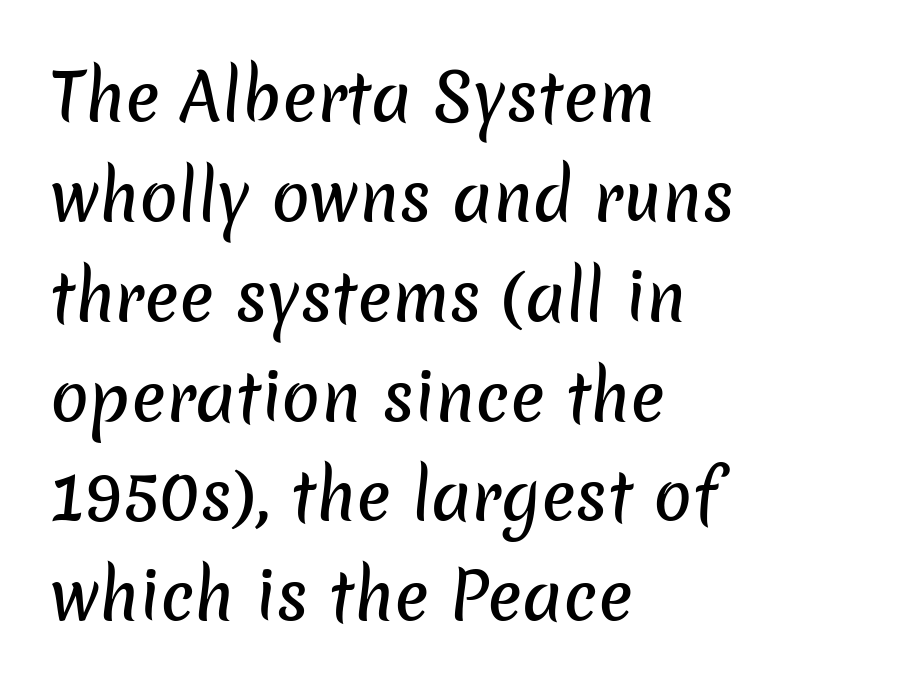
{"serif": "no", "width": "normal", "stroke_contrast": "low", "x_height": "medium", "monospaced": "no", "underline": "no", "align": "left", "line_spacing": "normal", "line_spacing_ratio": 1.56, "letter_spacing": "normal", "letter_spacing_em": 0.0, "glyph_px": 64}
